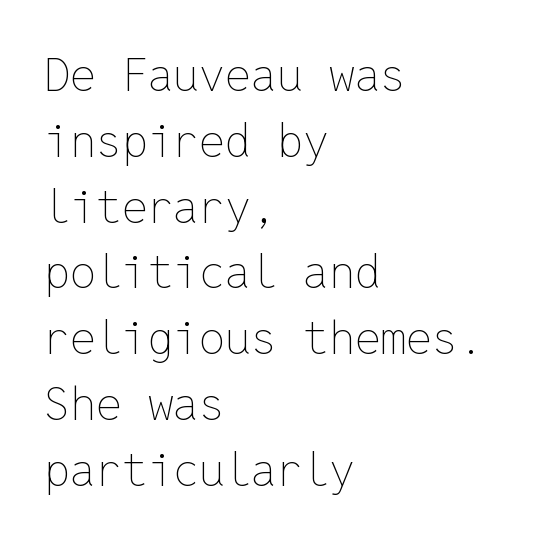
{"italic": "no", "bold": "no", "weight": "thin", "width": "normal", "stroke_contrast": "low", "x_height": "medium", "monospaced": "yes", "underline": "no", "align": "left", "line_spacing": "normal", "line_spacing_ratio": 1.43, "letter_spacing": "normal", "letter_spacing_em": 0.0, "glyph_px": 46}
